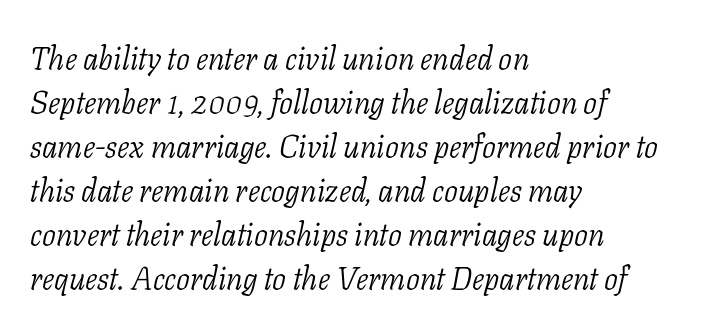
{"serif": "yes", "italic": "yes", "lean": "right", "slant_degrees": 11, "bold": "no", "weight": "light", "width": "normal", "stroke_contrast": "low", "x_height": "medium", "monospaced": "no", "underline": "no", "align": "left", "line_spacing": "normal", "line_spacing_ratio": 1.42, "letter_spacing": "normal", "letter_spacing_em": 0.0, "glyph_px": 31}
